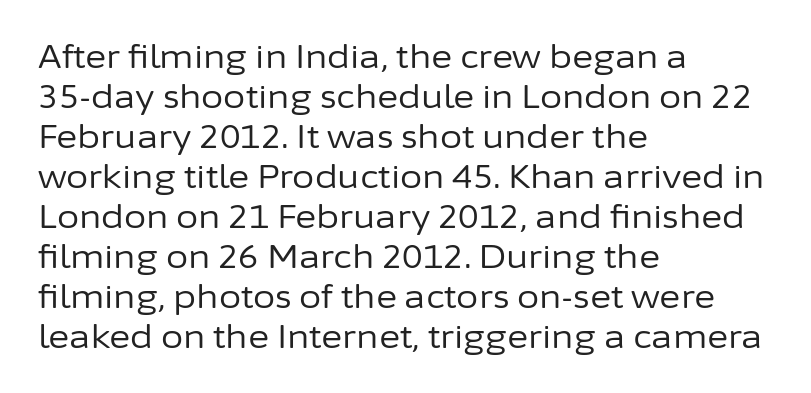
The image shows 32 px regular-weight sans-serif type, upright; set left-aligned, normal line spacing (1.25x), normal letter spacing, not underlined; low stroke contrast and a medium x-height.
